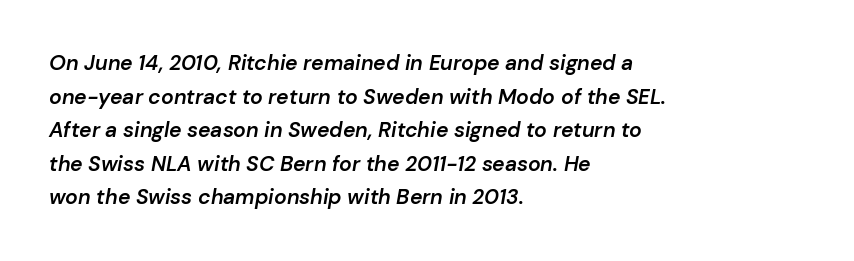
{"italic": "yes", "lean": "right", "slant_degrees": 10, "bold": "semi", "underline": "no", "align": "left", "line_spacing": "normal", "line_spacing_ratio": 1.6, "letter_spacing": "normal", "letter_spacing_em": 0.0, "glyph_px": 21}
